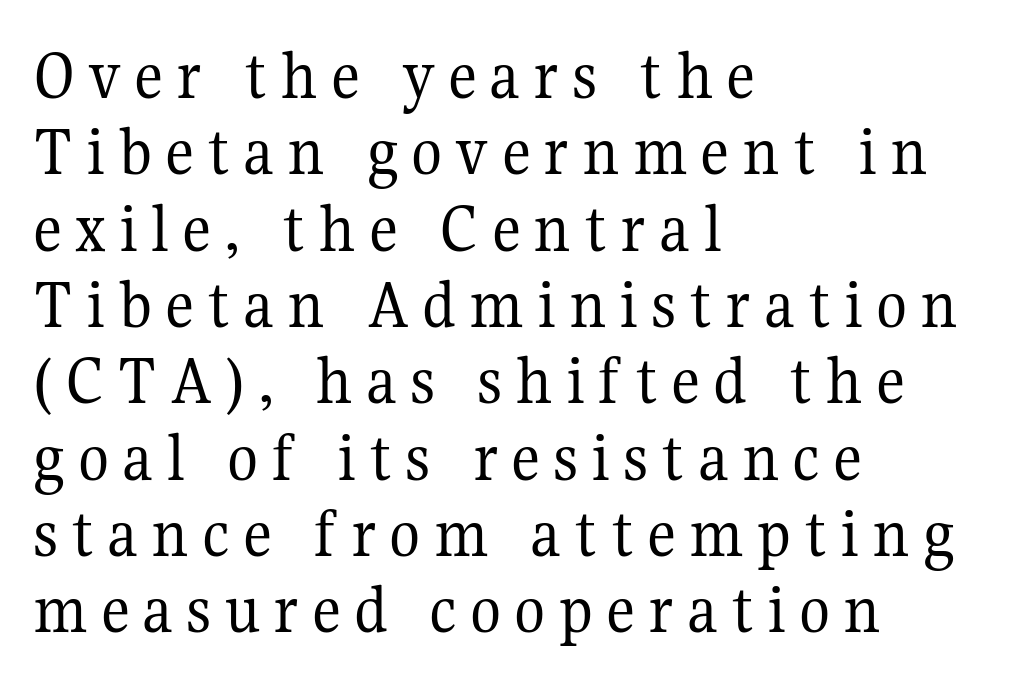
Notice how the passage keeps a crisp vertical edge on the left only. The strip under each line holds only bare page. Weight: in the light-to-regular range. The line-height multiplier appears low, near solid setting.
